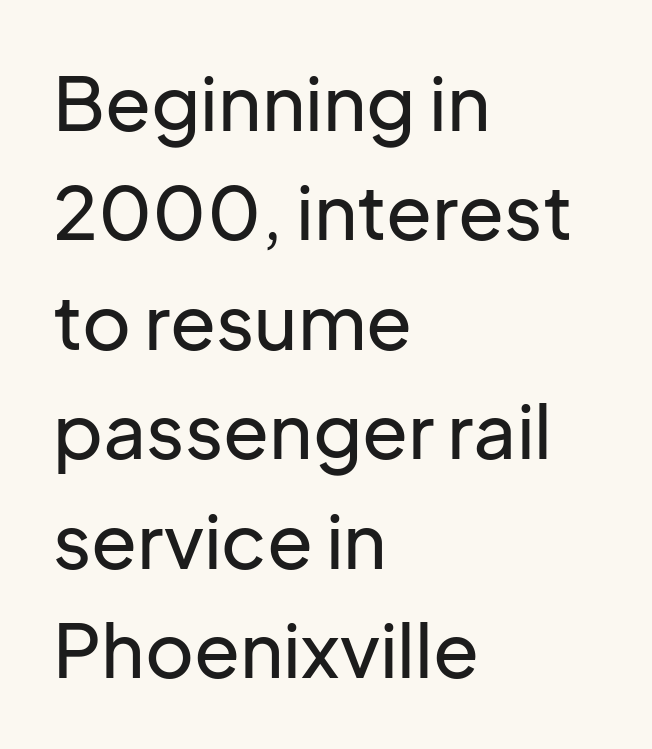
The image shows 75 px sans-serif type, upright; set left-aligned, normal line spacing (1.46x), normal letter spacing, not underlined; low stroke contrast and a medium x-height.
